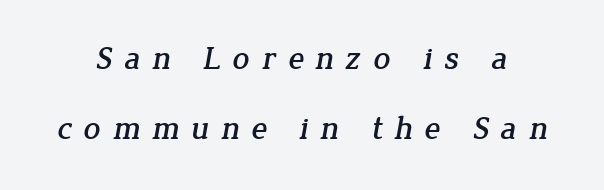
The image shows 33 px serif type; set loose line spacing (2.11x), unusually wide letter spacing (+0.35 em), not underlined; low stroke contrast and a medium x-height.
